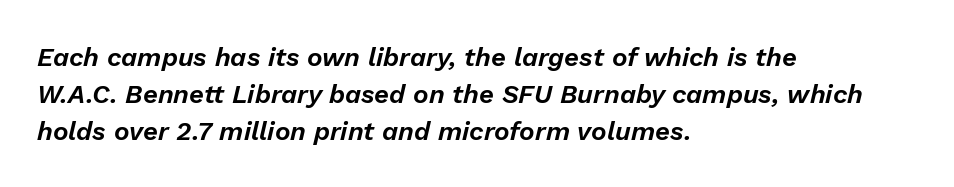
How are the letters spaced? Ordinarily, with no added tracking. Observe the lean: these are italic letterforms. A normal amount of white space separates one row of letters from the next. Honestly, there is no underline to notice here at all.
